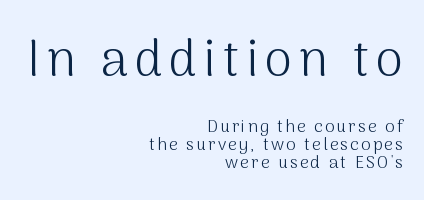
Q: Is the text bold? A: No.
Q: Is the text italic (slanted)? A: No, it is upright.
Q: Is the typeface a serif or a sans-serif typeface? A: Sans-serif.
Q: Is the text underlined? A: No.
Q: How is the paragraph aligned? A: Right-aligned.
Q: Is the spacing between lines tight, normal or loose? A: Tight.
Q: Which block of text is set in a larger size, the first (top) or the second (bottom)? A: The first (top) one.
Q: Width (condensed, normal, or wide)? A: Normal.
Q: Stroke contrast? A: Medium.
Q: x-height? A: Medium.
Q: Monospaced? A: No.
